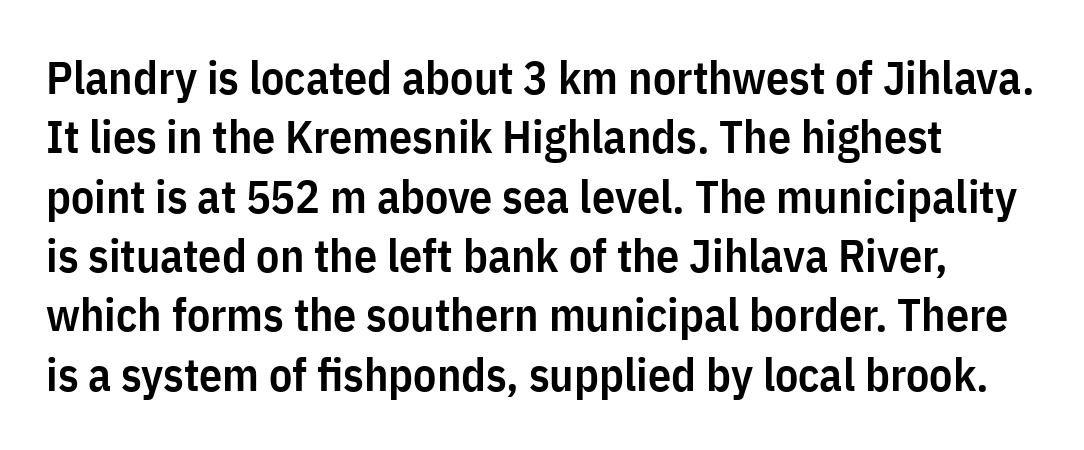
Q: Is the text bold? A: Semi-bold.
Q: Is the text italic (slanted)? A: No, it is upright.
Q: Is the typeface a serif or a sans-serif typeface? A: Sans-serif.
Q: Is the text underlined? A: No.
Q: Is the spacing between letters normal or unusually wide? A: Normal.
Q: Is the spacing between lines tight, normal or loose? A: Normal.
Q: Width (condensed, normal, or wide)? A: Condensed.
Q: Stroke contrast? A: Low.
Q: x-height? A: Medium.
Q: Monospaced? A: No.
